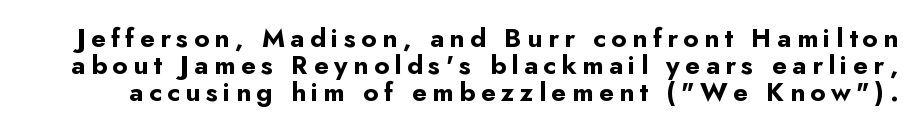
The image shows 26 px bold type, upright; set tight line spacing (1.03x), unusually wide letter spacing (+0.21 em), not underlined.
